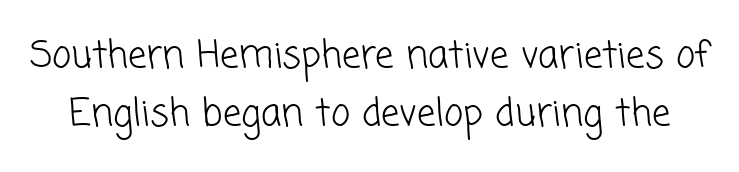
Q: Is the text bold? A: No.
Q: Is the typeface a serif or a sans-serif typeface? A: Sans-serif.
Q: Is the text underlined? A: No.
Q: Is the spacing between letters normal or unusually wide? A: Normal.
Q: Is the spacing between lines tight, normal or loose? A: Normal.
Q: Width (condensed, normal, or wide)? A: Normal.
Q: Stroke contrast? A: Low.
Q: x-height? A: Medium.
Q: Monospaced? A: No.
